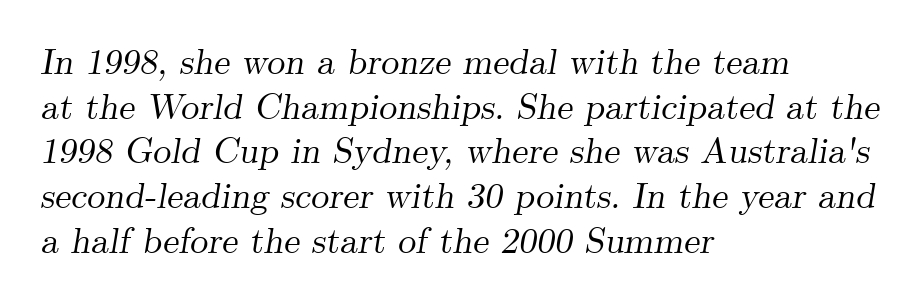
Q: Is the text italic (slanted)? A: Yes, it leans right by about 9 degrees.
Q: Is the typeface a serif or a sans-serif typeface? A: Serif.
Q: Is the text underlined? A: No.
Q: How is the paragraph aligned? A: Left-aligned.
Q: Is the spacing between letters normal or unusually wide? A: Normal.
Q: Width (condensed, normal, or wide)? A: Normal.
Q: Stroke contrast? A: Medium.
Q: x-height? A: Small.
Q: Monospaced? A: No.
